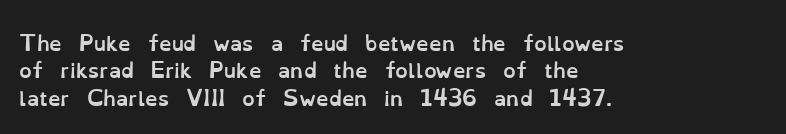
Here the glyphs are tracked normally, forming tight word shapes. The lettering stays uniformly vertical, giving the passage a roman look. The strokes are fattened all the way to bold. This sample keeps an unexceptional amount of space between lines. Underline: absent.
